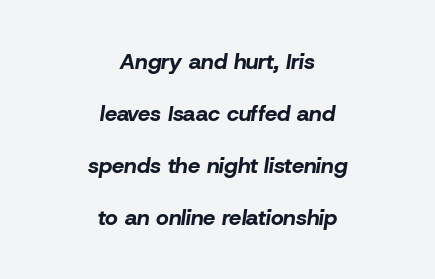
{"italic": "yes", "lean": "right", "slant_degrees": 8, "bold": "yes", "underline": "no", "align": "center", "line_spacing": "loose", "line_spacing_ratio": 2.37, "letter_spacing": "normal", "letter_spacing_em": 0.0, "glyph_px": 22}
